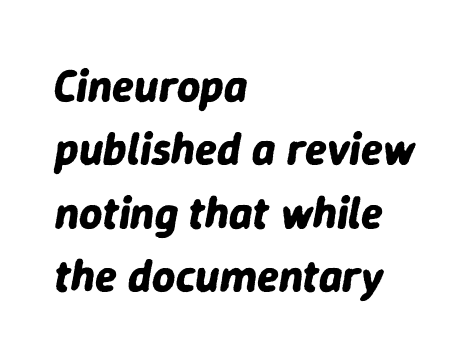
Q: Is the text bold? A: Yes.
Q: Is the text italic (slanted)? A: Yes, it leans right by about 9 degrees.
Q: Is the text underlined? A: No.
Q: How is the paragraph aligned? A: Left-aligned.
Q: Is the spacing between letters normal or unusually wide? A: Normal.
Q: Is the spacing between lines tight, normal or loose? A: Normal.
Q: Width (condensed, normal, or wide)? A: Normal.
Q: Stroke contrast? A: Low.
Q: x-height? A: Medium.
Q: Monospaced? A: No.
